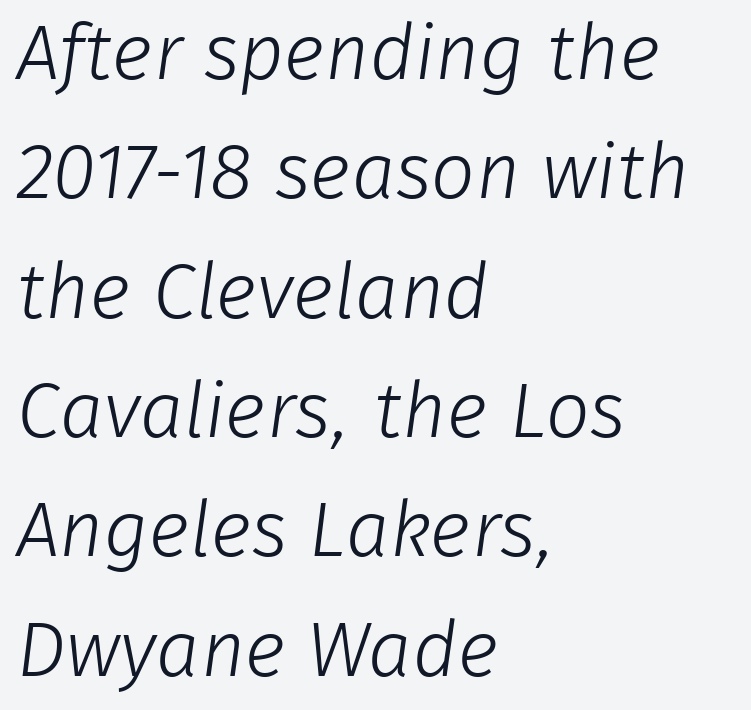
Q: Is the text bold? A: No.
Q: Is the typeface a serif or a sans-serif typeface? A: Sans-serif.
Q: Is the text underlined? A: No.
Q: How is the paragraph aligned? A: Left-aligned.
Q: Is the spacing between letters normal or unusually wide? A: Normal.
Q: Is the spacing between lines tight, normal or loose? A: Normal.
Q: Width (condensed, normal, or wide)? A: Normal.
Q: Stroke contrast? A: Low.
Q: x-height? A: Medium.
Q: Monospaced? A: No.
